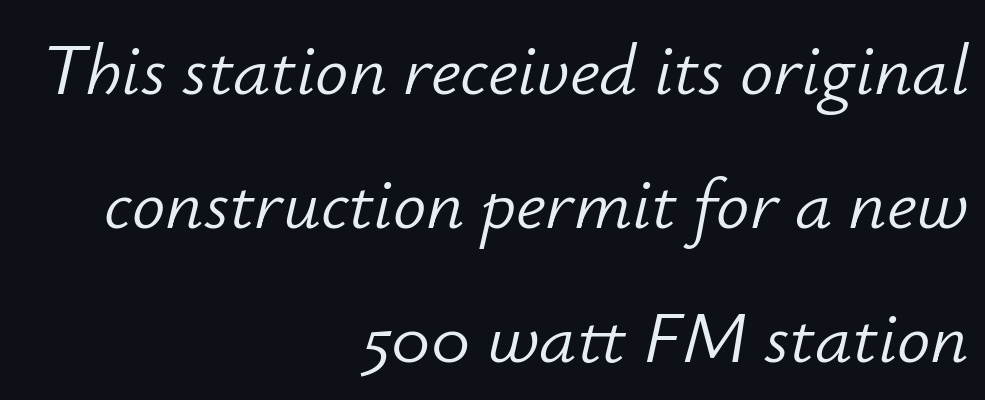
The image shows 74 px light type, italic (leaning right); set right-aligned, line spacing 1.81x, normal letter spacing, not underlined; low stroke contrast and a small x-height.
